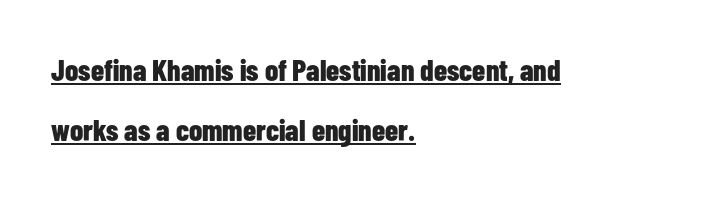
The image shows 30 px bold, condensed sans-serif type, upright; set left-aligned, loose line spacing (2.0x), normal letter spacing, underlined; low stroke contrast and a medium x-height.
